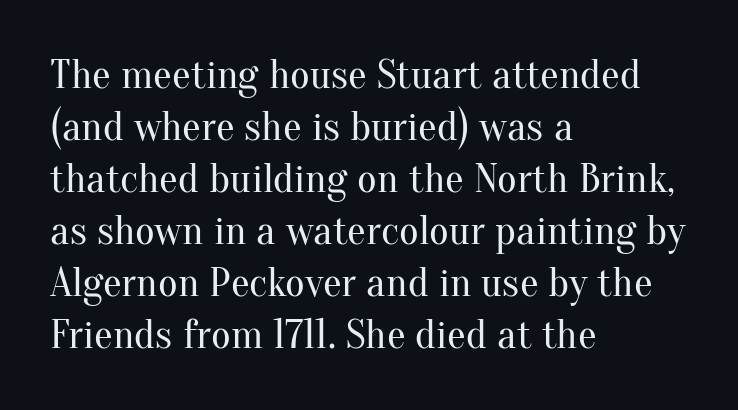
Nothing unusual about the tracking: characters are spaced as the font intends. Little horizontal feet cap the strokes, marking this as serif type. The letters stand straight up with perfectly vertical stems. Descender tails drop into unmarked territory.
